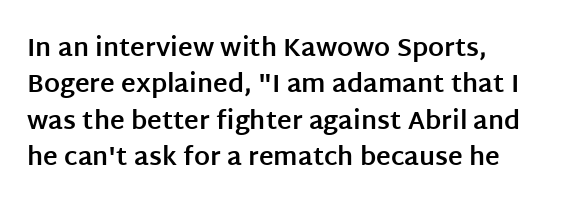
The letters are bold, with thick, heavy strokes. If you measured baseline to baseline, you'd find a middling distance. Posture: straight, roman, zero tilt. No word sits above an underline.
